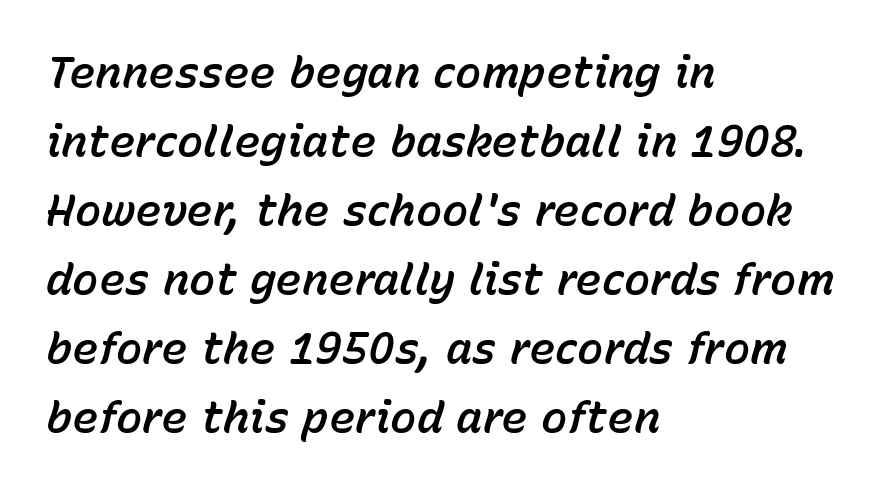
{"italic": "yes", "lean": "right", "slant_degrees": 15, "width": "normal", "stroke_contrast": "low", "x_height": "medium", "monospaced": "no", "underline": "no", "align": "left", "line_spacing": "normal", "line_spacing_ratio": 1.57, "letter_spacing": "normal", "letter_spacing_em": 0.0, "glyph_px": 44}
